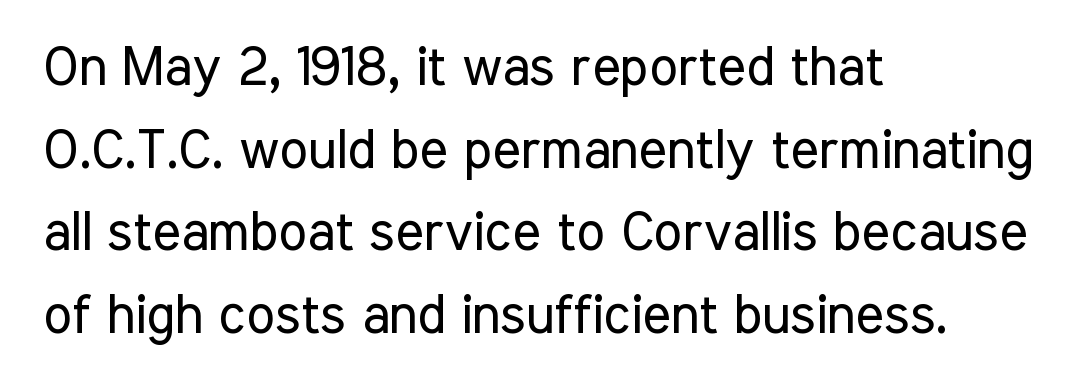
Q: Is the text bold? A: No.
Q: Is the text italic (slanted)? A: No, it is upright.
Q: Is the typeface a serif or a sans-serif typeface? A: Sans-serif.
Q: Is the text underlined? A: No.
Q: How is the paragraph aligned? A: Left-aligned.
Q: Is the spacing between letters normal or unusually wide? A: Normal.
Q: Is the spacing between lines tight, normal or loose? A: Normal.
Q: Width (condensed, normal, or wide)? A: Condensed.
Q: Stroke contrast? A: Low.
Q: x-height? A: Medium.
Q: Monospaced? A: No.
